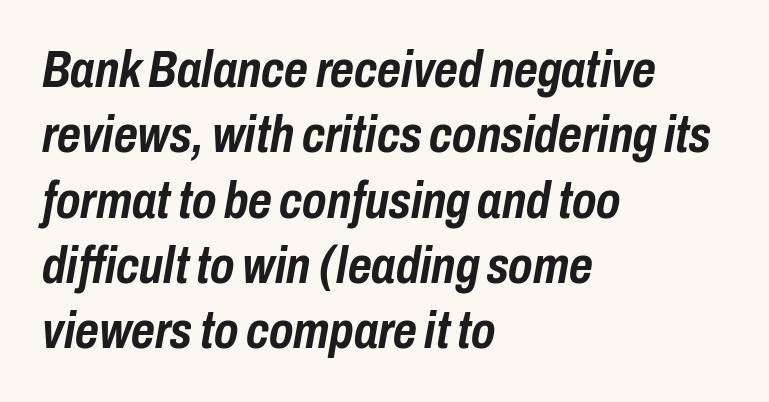
The rendering anchors every line to the left-hand side. Rows of type keep a routine distance in the vertical direction. The axis of the letterforms is tilted away from vertical. Has an underline been added? It has not.
